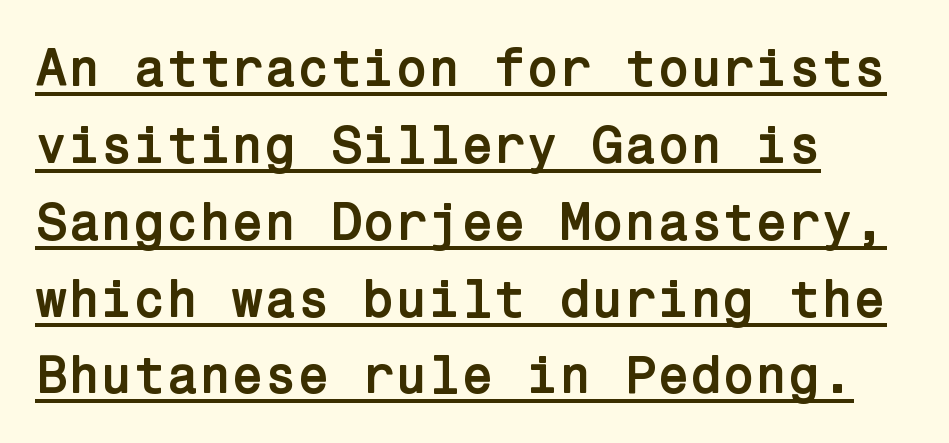
{"serif": "no", "italic": "no", "bold": "yes", "weight": "semibold", "width": "normal", "stroke_contrast": "low", "x_height": "medium", "underline": "yes", "align": "left", "line_spacing": "normal", "line_spacing_ratio": 1.45, "letter_spacing": "normal", "letter_spacing_em": 0.0, "glyph_px": 53}
